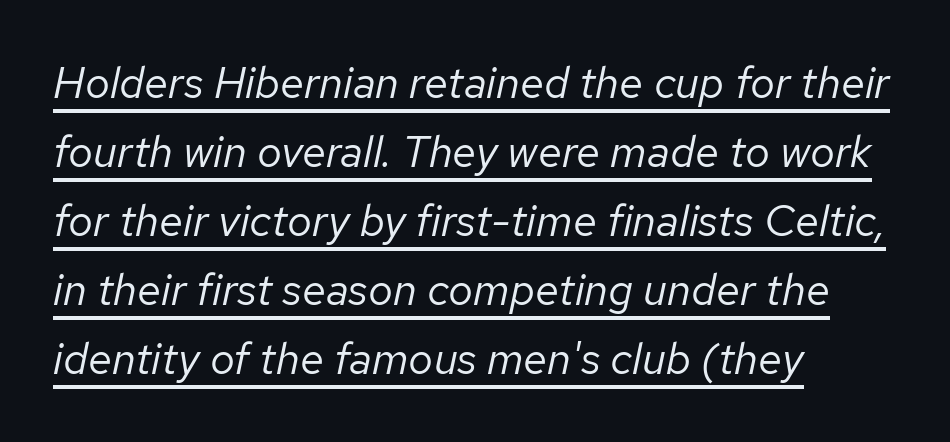
Stroke thickness stays within the range of a standard reading face or lighter. Is there much room between lines? A standard amount, neither cramped nor airy. Characters are canted at an angle relative to the baseline's perpendicular. Beneath each row of characters lies a ruled line.
